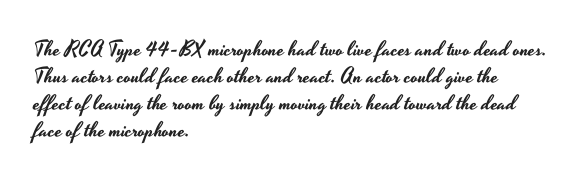
The image shows 21 px text type; set left-aligned, normal line spacing (1.28x), normal letter spacing, not underlined.
